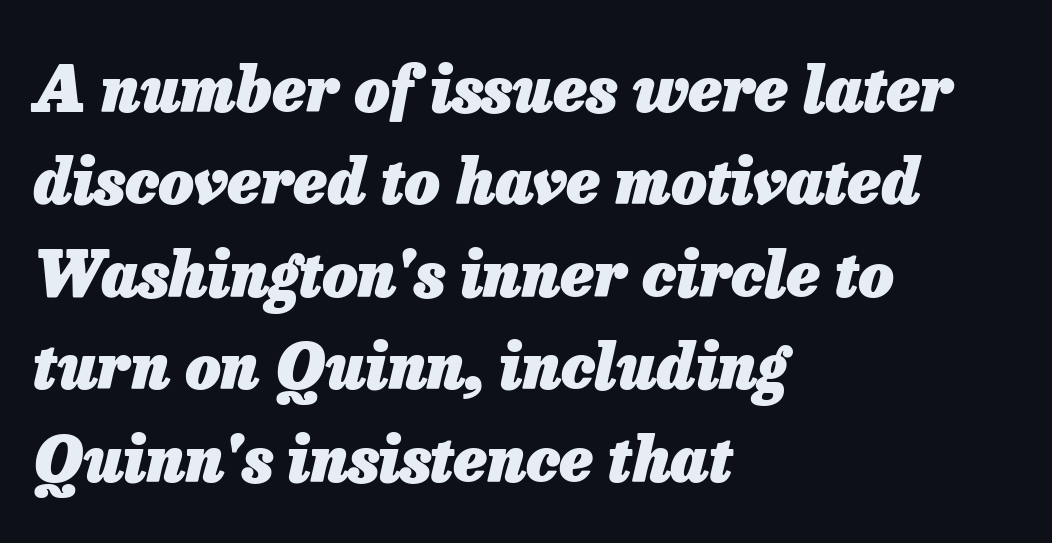
Between one letter and the next there's only the usual sliver of space. Italic: yes, the glyphs are oblique. Strokes here are thick enough to call this a true bold. Do the characters align in a grid? No, the font is proportional. Leftover space on each line is placed entirely after the last word.
